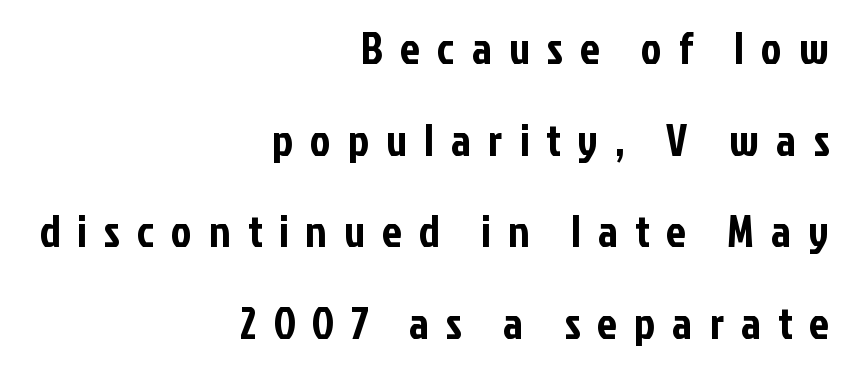
The image shows 44 px condensed sans-serif type, upright; set right-aligned, loose line spacing (2.08x), unusually wide letter spacing (+0.39 em), not underlined; low stroke contrast and a medium x-height.
